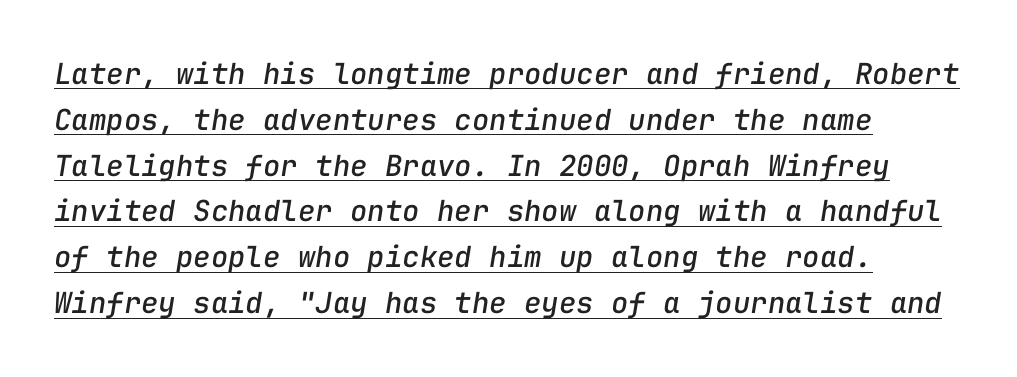
{"italic": "yes", "lean": "right", "slant_degrees": 9, "width": "normal", "stroke_contrast": "low", "x_height": "medium", "monospaced": "yes", "underline": "yes", "line_spacing": "normal", "line_spacing_ratio": 1.58, "letter_spacing": "normal", "letter_spacing_em": 0.0, "glyph_px": 29}
